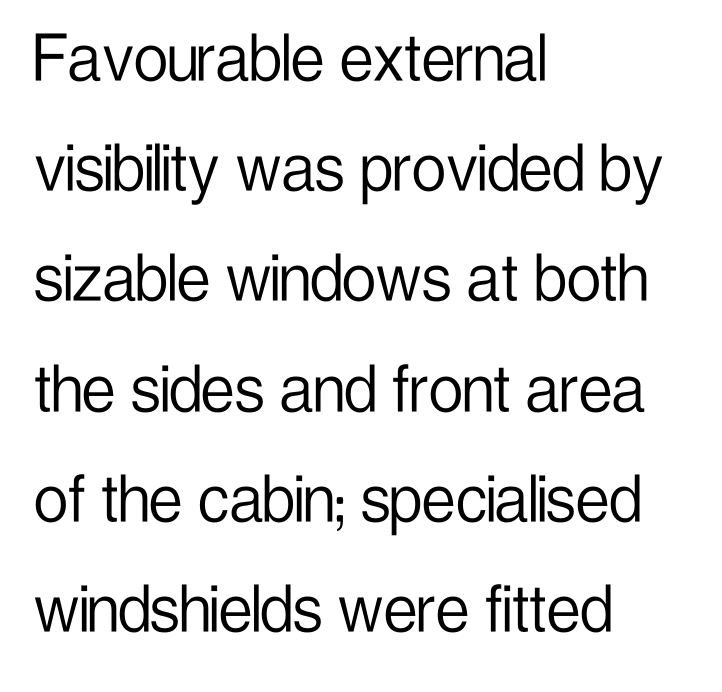
Look at the tracking — it's just the regular setting, nothing added. A sans-serif font was chosen for this passage. Summary of weight: not heavy and not bold. How would I describe the line gaps? Plain and ordinary. Bare-footed words on every line. Varying glyph widths throughout — classic text-font behaviour.
